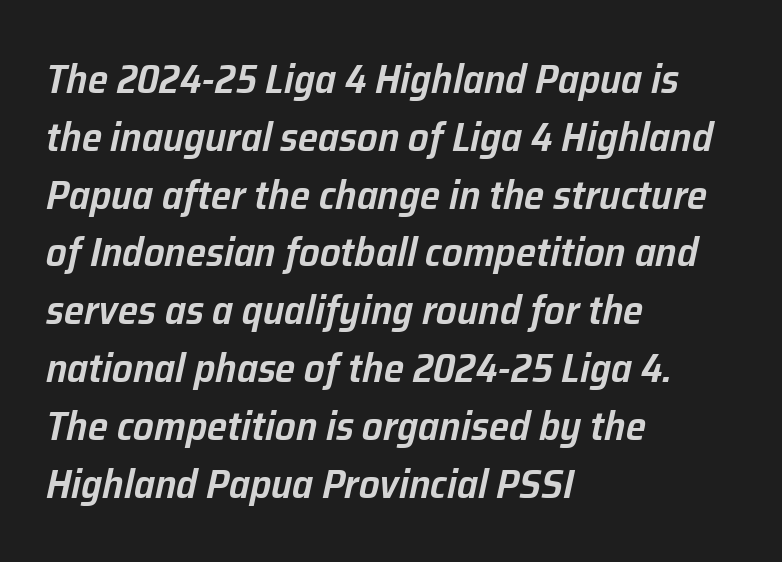
Q: Is the text bold? A: Semi-bold.
Q: Is the text italic (slanted)? A: Yes, it leans right by about 12 degrees.
Q: Is the text underlined? A: No.
Q: How is the paragraph aligned? A: Left-aligned.
Q: Is the spacing between letters normal or unusually wide? A: Normal.
Q: Is the spacing between lines tight, normal or loose? A: Normal.
Q: Width (condensed, normal, or wide)? A: Normal.
Q: Stroke contrast? A: Low.
Q: x-height? A: Medium.
Q: Monospaced? A: No.
